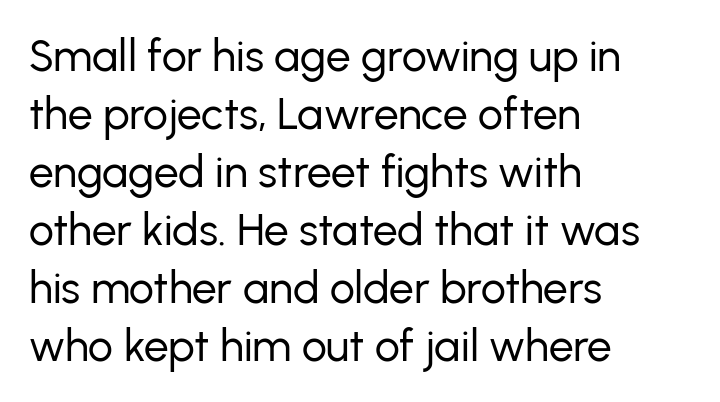
The image shows 44 px regular-weight sans-serif type, upright; set left-aligned, normal line spacing (1.32x), normal letter spacing, not underlined; low stroke contrast and a medium x-height.
